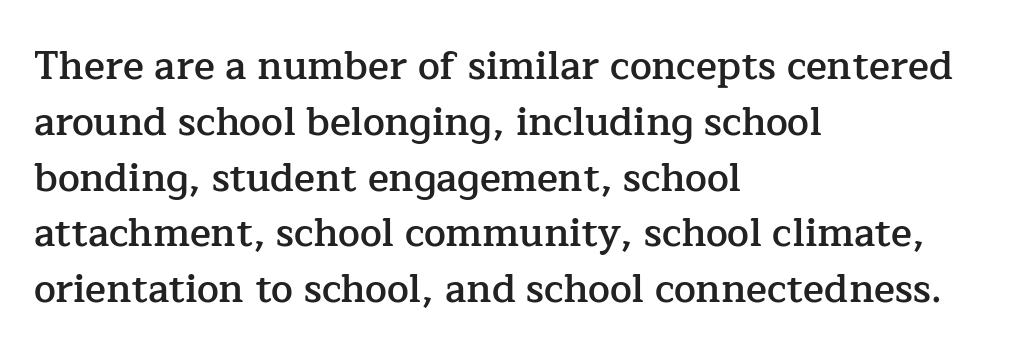
Q: Is the text bold? A: Semi-bold.
Q: Is the text italic (slanted)? A: No, it is upright.
Q: Is the typeface a serif or a sans-serif typeface? A: Serif.
Q: Is the text underlined? A: No.
Q: How is the paragraph aligned? A: Left-aligned.
Q: Is the spacing between letters normal or unusually wide? A: Normal.
Q: Is the spacing between lines tight, normal or loose? A: Normal.
Q: Width (condensed, normal, or wide)? A: Normal.
Q: Stroke contrast? A: Low.
Q: x-height? A: Medium.
Q: Monospaced? A: No.
